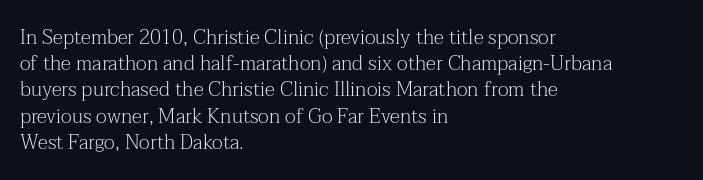
Q: Is the text bold? A: No.
Q: Is the text italic (slanted)? A: No, it is upright.
Q: Is the text underlined? A: No.
Q: How is the paragraph aligned? A: Left-aligned.
Q: Is the spacing between letters normal or unusually wide? A: Normal.
Q: Is the spacing between lines tight, normal or loose? A: Normal.
